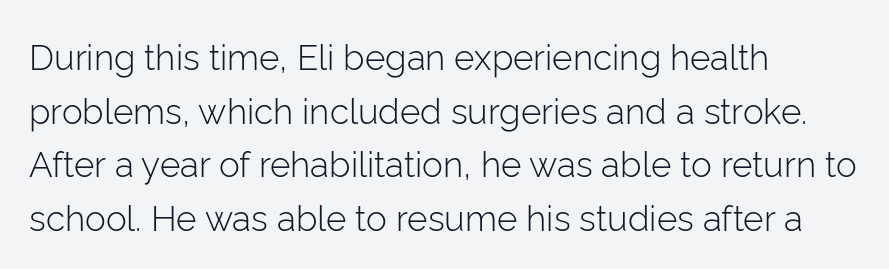
Q: Is the text bold? A: No.
Q: Is the text italic (slanted)? A: No, it is upright.
Q: Is the typeface a serif or a sans-serif typeface? A: Sans-serif.
Q: Is the text underlined? A: No.
Q: How is the paragraph aligned? A: Left-aligned.
Q: Is the spacing between letters normal or unusually wide? A: Normal.
Q: Is the spacing between lines tight, normal or loose? A: Normal.
Q: Width (condensed, normal, or wide)? A: Normal.
Q: Stroke contrast? A: Low.
Q: x-height? A: Medium.
Q: Monospaced? A: No.
